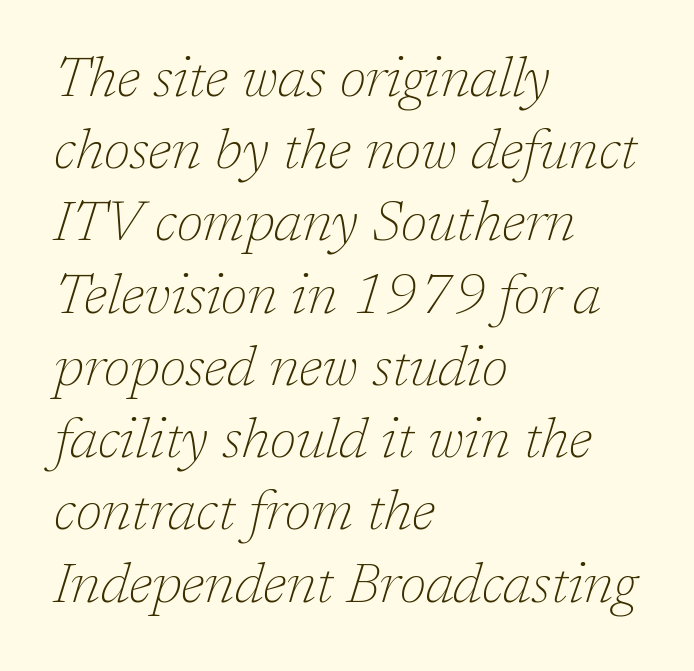
The image shows 56 px thin serif type, italic (leaning right); set left-aligned, normal line spacing (1.29x), normal letter spacing, not underlined; low stroke contrast and a medium x-height.
